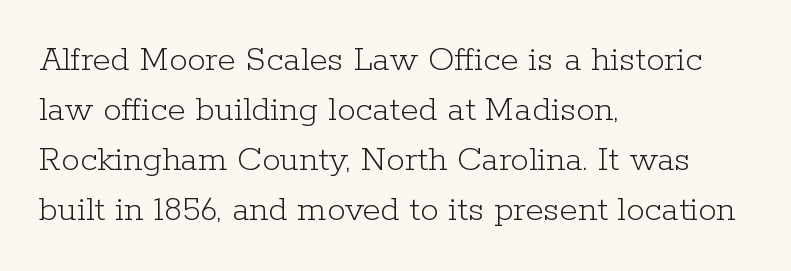
Stems and bowls with no extra thickness — not bold. The face used here is proportionally spaced, like ordinary book or web type. The characters display serif detailing at their extremities. The passage shown stacks its lines at a standard gap. The specimen omits any rule beneath the text block's lines. Posture: vertical.
